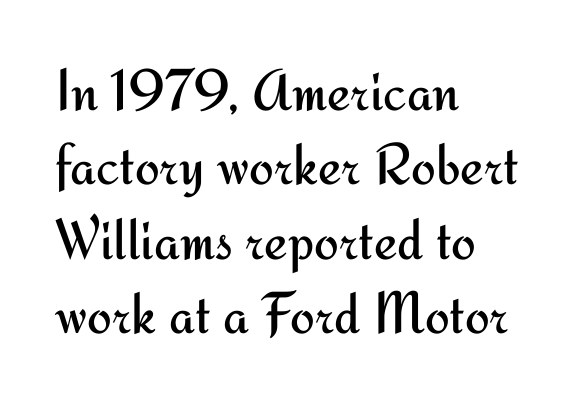
{"serif": "no", "italic": "no", "bold": "no", "weight": "regular", "width": "normal", "stroke_contrast": "medium", "x_height": "small", "monospaced": "no", "underline": "no", "align": "left", "line_spacing": "normal", "line_spacing_ratio": 1.26, "letter_spacing": "normal", "letter_spacing_em": 0.0, "glyph_px": 59}
